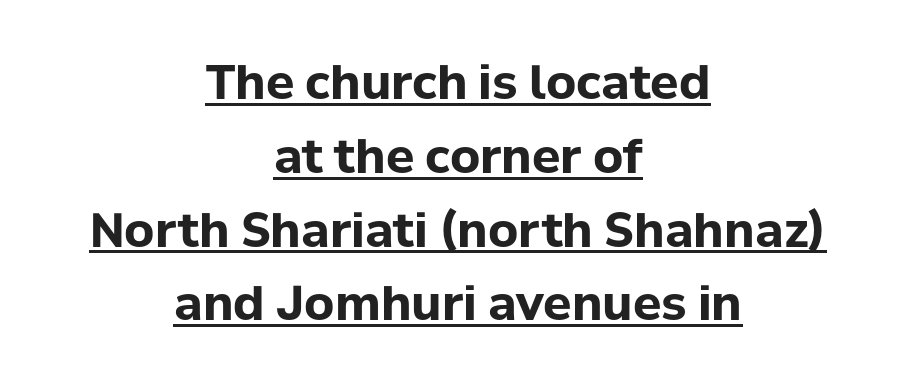
The image shows 47 px bold sans-serif type, upright; set centered, normal line spacing (1.57x), normal letter spacing, underlined; low stroke contrast and a medium x-height.
